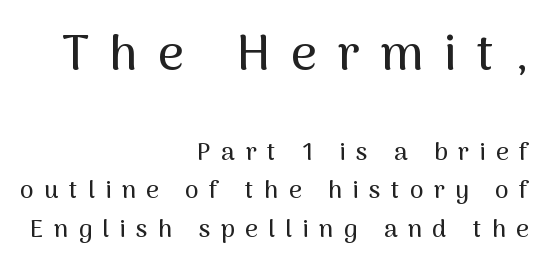
{"serif": "no", "italic": "no", "width": "normal", "stroke_contrast": "medium", "x_height": "medium", "monospaced": "no", "underline": "no", "align": "right", "line_spacing": "normal", "line_spacing_ratio": 1.54, "letter_spacing": "wide", "letter_spacing_em": 0.41, "larger_block": "first", "size_ratio": 2.0, "glyph_px": 50}
